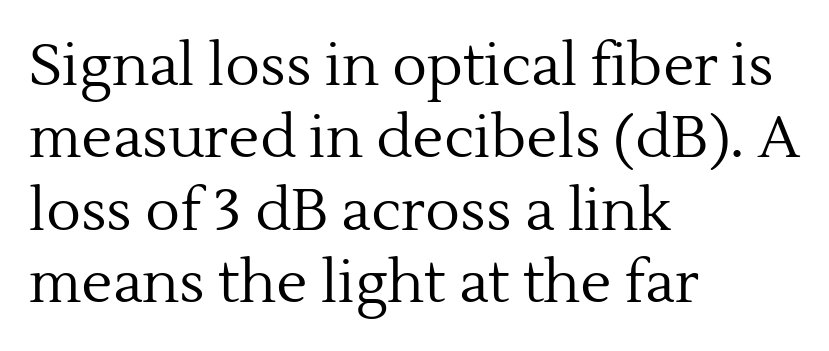
Q: Is the text bold? A: No.
Q: Is the text italic (slanted)? A: No, it is upright.
Q: Is the typeface a serif or a sans-serif typeface? A: Serif.
Q: Is the text underlined? A: No.
Q: How is the paragraph aligned? A: Left-aligned.
Q: Is the spacing between letters normal or unusually wide? A: Normal.
Q: Is the spacing between lines tight, normal or loose? A: Normal.
Q: Width (condensed, normal, or wide)? A: Normal.
Q: x-height? A: Medium.
Q: Monospaced? A: No.
